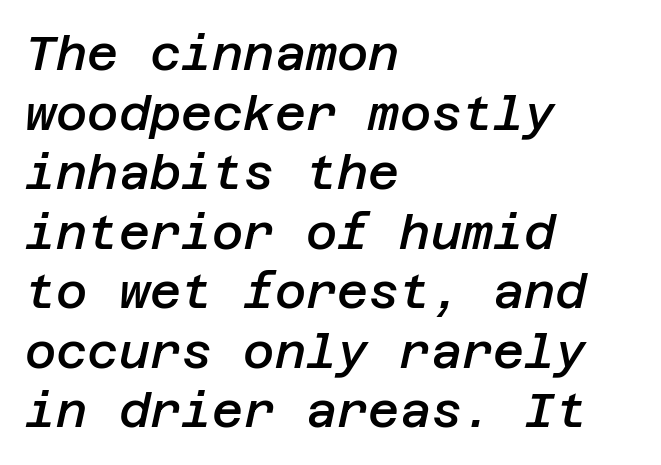
Weight check: semibold — heavier than regular, not quite bold. The zone under the glyphs is completely vacant. Does the copy run flush right? No — it runs flush left. Characters are canted at an angle relative to the baseline's perpendicular.
